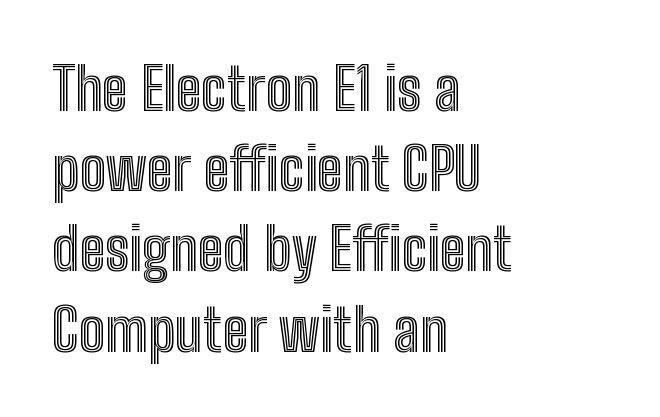
There is no visible air inserted between adjacent glyphs. A classic flush-left, rag-right setting is used for this passage. This is the regular roman posture of the typeface. Unmarked baselines from the first word to the last.
